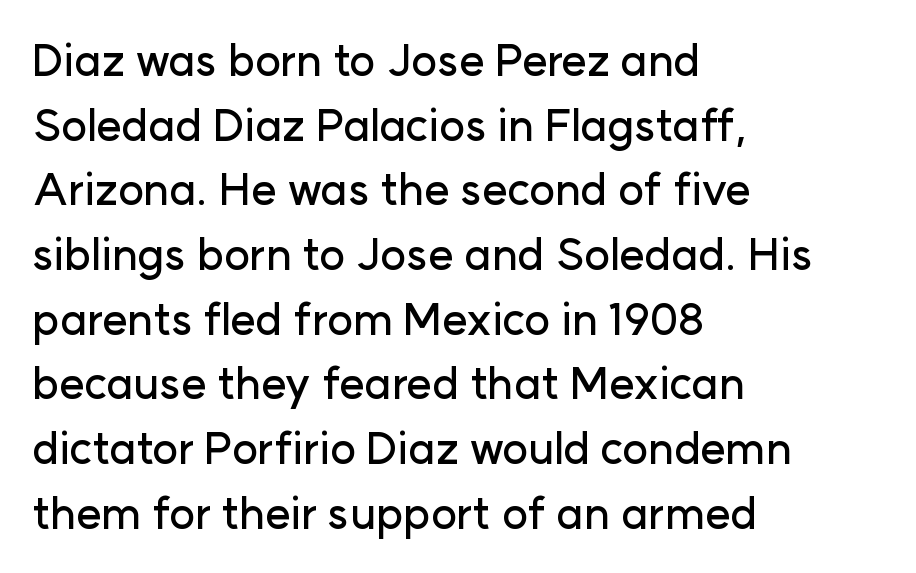
The image shows 44 px sans-serif type, upright; set left-aligned, normal line spacing (1.47x), normal letter spacing, not underlined; low stroke contrast and a medium x-height.
